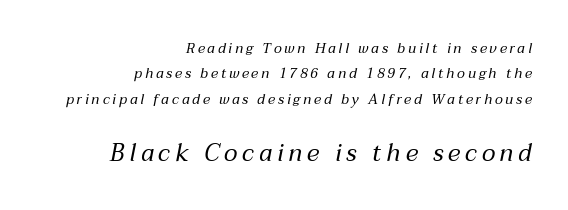
The image shows 24 px text type, italic (leaning right); set right-aligned, line spacing 1.82x, unusually wide letter spacing (+0.2 em), not underlined; the second (bottom) block is 1.71x larger.
